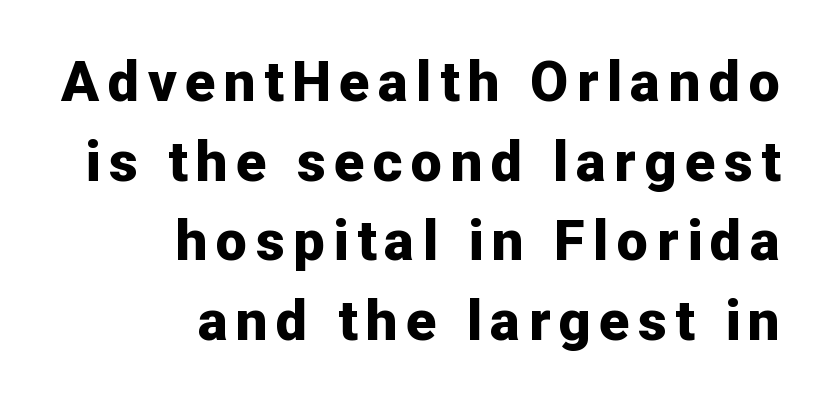
The image shows 56 px bold sans-serif type, upright; set right-aligned, normal line spacing (1.42x), not underlined; low stroke contrast and a medium x-height.
